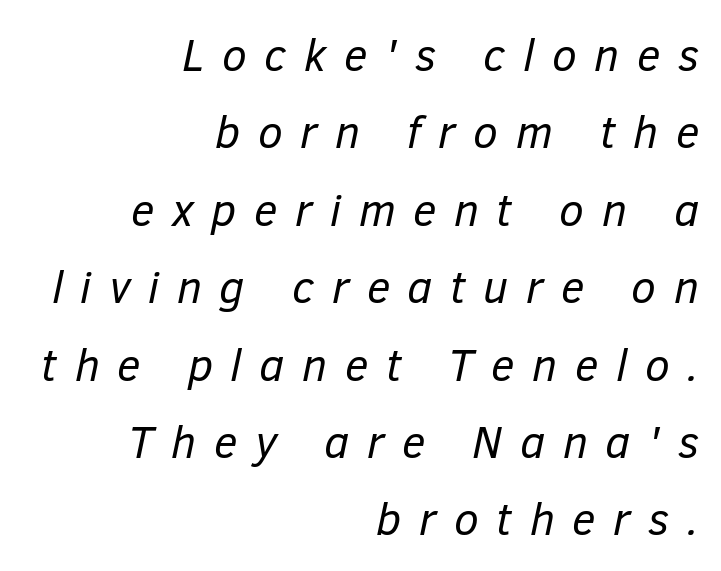
Q: Is the text bold? A: No.
Q: Is the text italic (slanted)? A: Yes, it leans right by about 12 degrees.
Q: Is the text underlined? A: No.
Q: How is the paragraph aligned? A: Right-aligned.
Q: Is the spacing between letters normal or unusually wide? A: Unusually wide.
Q: Width (condensed, normal, or wide)? A: Normal.
Q: Stroke contrast? A: Low.
Q: x-height? A: Medium.
Q: Monospaced? A: No.
